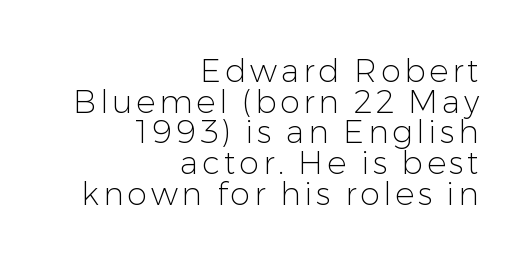
The image shows 32 px light sans-serif type, upright; set right-aligned, tight line spacing (0.96x), not underlined; low stroke contrast and a medium x-height.
